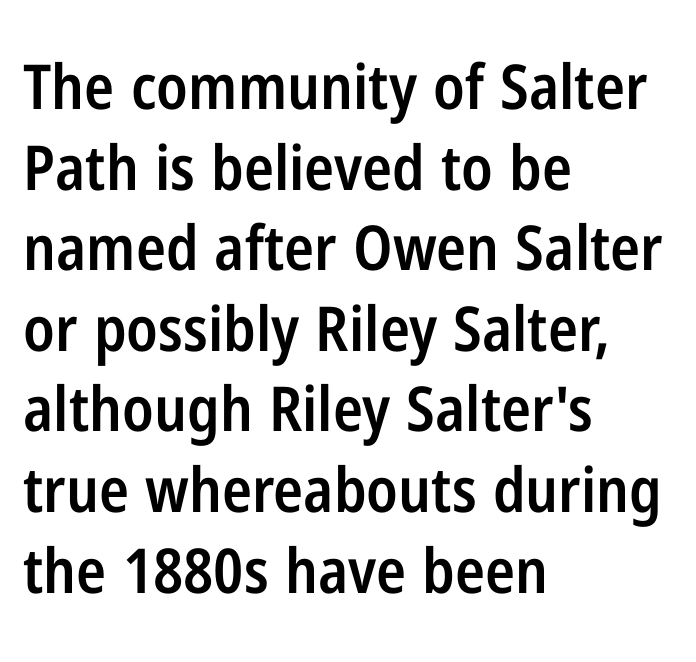
Left-aligned paragraph, ragged on the right. These words are printed semibold, heavier than regular yet not bold. The type is set solid horizontally, with unmodified tracking. The foot of each line stays bare and open.
